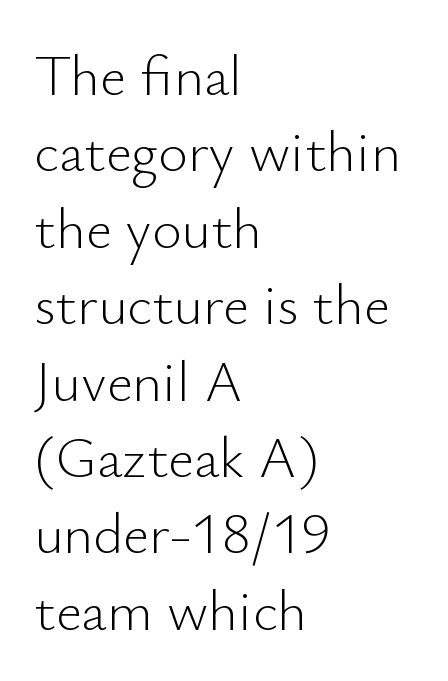
Varying glyph widths throughout — classic text-font behaviour. Quick note: underline off. Vertical strokes here are truly vertical. Honestly, the letter spacing is just normal — you wouldn't notice it. The rag falls on the right side of this text block.
